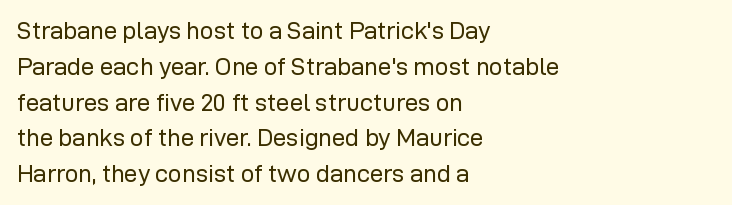
Q: Is the text bold? A: No.
Q: Is the text italic (slanted)? A: No, it is upright.
Q: Is the text underlined? A: No.
Q: How is the paragraph aligned? A: Left-aligned.
Q: Is the spacing between letters normal or unusually wide? A: Normal.
Q: Is the spacing between lines tight, normal or loose? A: Normal.
